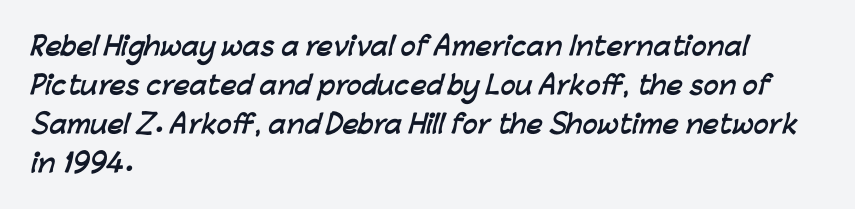
{"bold": "yes", "underline": "no", "align": "left", "line_spacing": "normal", "line_spacing_ratio": 1.56, "letter_spacing": "normal", "letter_spacing_em": 0.0, "glyph_px": 25}
